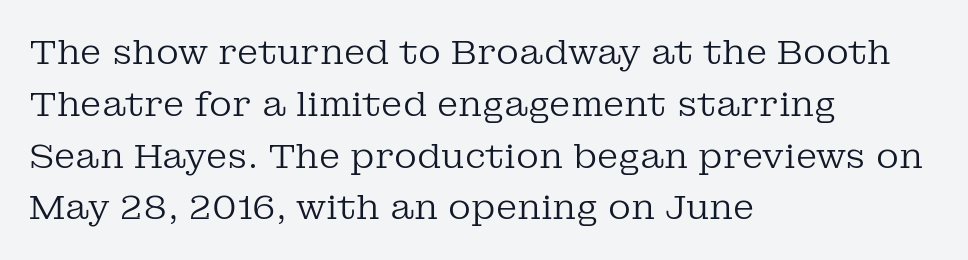
Q: Is the text bold? A: No.
Q: Is the text italic (slanted)? A: No, it is upright.
Q: Is the typeface a serif or a sans-serif typeface? A: Serif.
Q: Is the text underlined? A: No.
Q: How is the paragraph aligned? A: Left-aligned.
Q: Is the spacing between letters normal or unusually wide? A: Normal.
Q: Is the spacing between lines tight, normal or loose? A: Normal.
Q: Width (condensed, normal, or wide)? A: Normal.
Q: Stroke contrast? A: Low.
Q: x-height? A: Medium.
Q: Monospaced? A: No.
